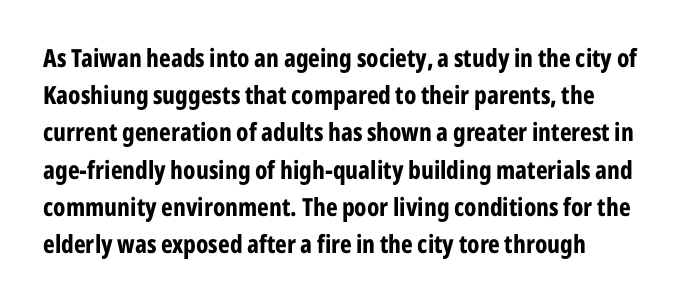
Descender tails drop into unmarked territory. These lines sit exactly where default settings would place them. The letters sit at their default tracking, neither squeezed nor spread. Typesetter's note: full bold, strokes at maximum text heaviness. The lettering holds an erect, upright posture throughout.
